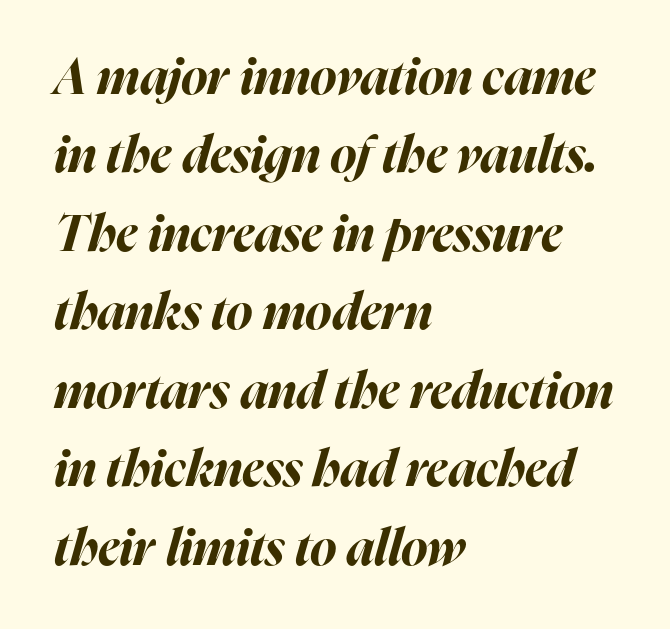
The leading is moderate, giving the passage an even texture. Is the type bold? Yes — the strokes are clearly thick and heavy. Varying glyph widths throughout — classic text-font behaviour. Every row of glyphs begins at an identical x-position on the left.
